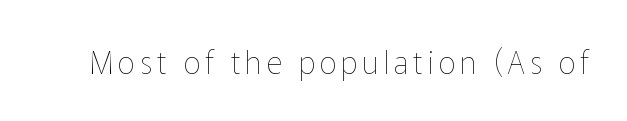
{"italic": "no", "bold": "no", "weight": "thin", "width": "normal", "stroke_contrast": "low", "x_height": "medium", "monospaced": "no", "underline": "no", "glyph_px": 31}
